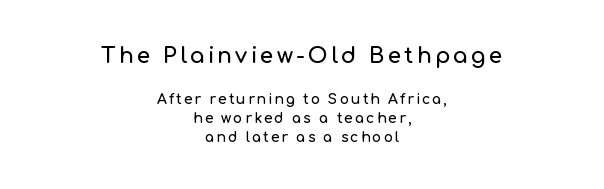
Q: Is the text italic (slanted)? A: No, it is upright.
Q: Is the text underlined? A: No.
Q: How is the paragraph aligned? A: Centered.
Q: Is the spacing between lines tight, normal or loose? A: Normal.
Q: Which block of text is set in a larger size, the first (top) or the second (bottom)? A: The first (top) one.
